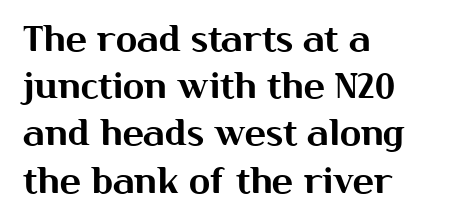
Q: Is the text italic (slanted)? A: No, it is upright.
Q: Is the typeface a serif or a sans-serif typeface? A: Sans-serif.
Q: Is the text underlined? A: No.
Q: How is the paragraph aligned? A: Left-aligned.
Q: Is the spacing between letters normal or unusually wide? A: Normal.
Q: Is the spacing between lines tight, normal or loose? A: Normal.
Q: Width (condensed, normal, or wide)? A: Normal.
Q: Stroke contrast? A: Medium.
Q: x-height? A: Medium.
Q: Monospaced? A: No.
